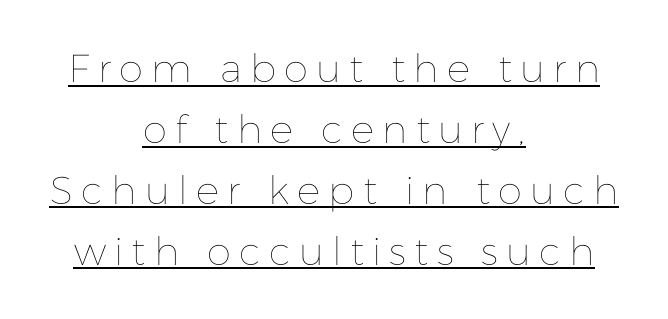
{"italic": "no", "bold": "no", "weight": "thin", "width": "normal", "stroke_contrast": "low", "x_height": "medium", "monospaced": "no", "underline": "yes", "align": "center", "line_spacing": "normal", "line_spacing_ratio": 1.56, "letter_spacing": "wide", "letter_spacing_em": 0.21, "glyph_px": 39}
